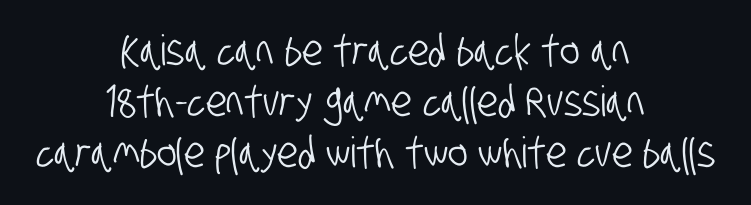
Q: Is the typeface a serif or a sans-serif typeface? A: Sans-serif.
Q: Is the text underlined? A: No.
Q: How is the paragraph aligned? A: Centered.
Q: Is the spacing between letters normal or unusually wide? A: Normal.
Q: Width (condensed, normal, or wide)? A: Condensed.
Q: Stroke contrast? A: Low.
Q: x-height? A: Large.
Q: Monospaced? A: No.
